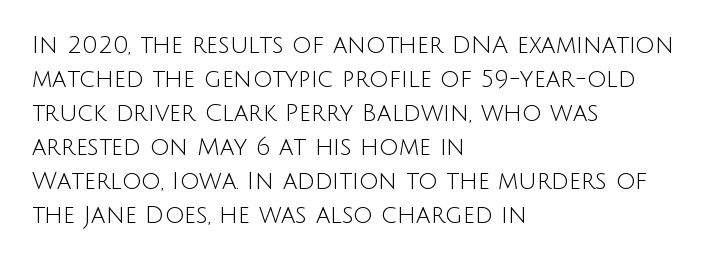
The image shows 24 px text type, upright; set left-aligned, normal line spacing (1.42x), normal letter spacing, not underlined.
